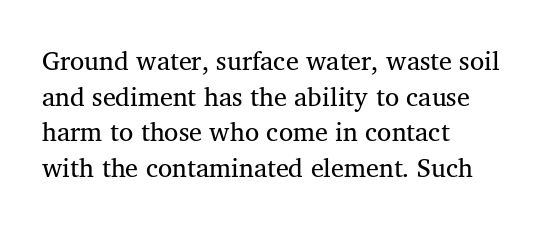
The line texture is even and compact thanks to regular tracking. Honestly, the row spacing looks completely unremarkable. Every row of glyphs begins at an identical x-position on the left. The letters stand straight up with perfectly vertical stems. Stroke thickness stays within the range of a standard reading face or lighter. Unmarked baselines from the first word to the last.
